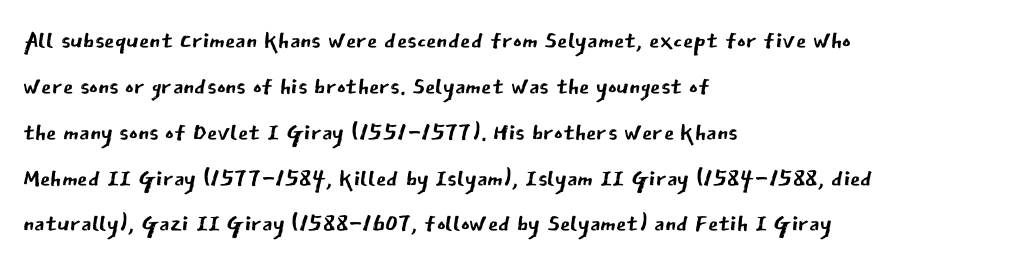
Q: Is the text bold? A: No.
Q: Is the text italic (slanted)? A: No, it is upright.
Q: Is the typeface a serif or a sans-serif typeface? A: Sans-serif.
Q: Is the text underlined? A: No.
Q: How is the paragraph aligned? A: Left-aligned.
Q: Is the spacing between letters normal or unusually wide? A: Normal.
Q: Is the spacing between lines tight, normal or loose? A: Normal.
Q: Width (condensed, normal, or wide)? A: Normal.
Q: Stroke contrast? A: Low.
Q: x-height? A: Medium.
Q: Monospaced? A: No.
